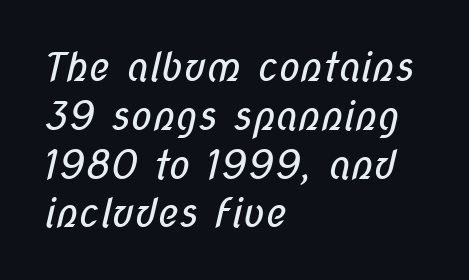
Q: Is the text bold? A: No.
Q: Is the typeface a serif or a sans-serif typeface? A: Sans-serif.
Q: Is the text underlined? A: No.
Q: How is the paragraph aligned? A: Left-aligned.
Q: Is the spacing between letters normal or unusually wide? A: Normal.
Q: Width (condensed, normal, or wide)? A: Condensed.
Q: Stroke contrast? A: Low.
Q: x-height? A: Medium.
Q: Monospaced? A: No.
